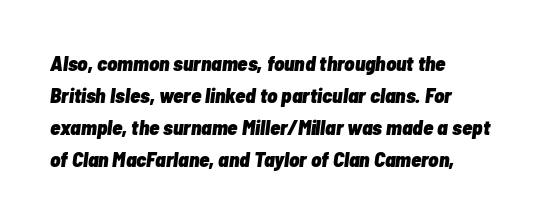
{"italic": "yes", "lean": "right", "slant_degrees": 7, "bold": "yes", "underline": "no", "align": "left", "line_spacing": "normal", "line_spacing_ratio": 1.53, "letter_spacing": "normal", "letter_spacing_em": 0.0, "glyph_px": 21}
